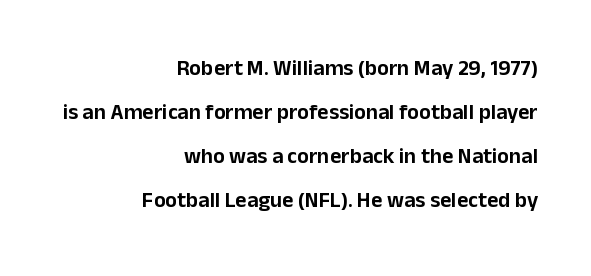
Tracking value appears to be zero — textbook default spacing. One glance says open: line gaps are wider than usual. The text block is weighted toward the right margin, trailing off unevenly leftward. It's the straight-up-and-down kind of type.
